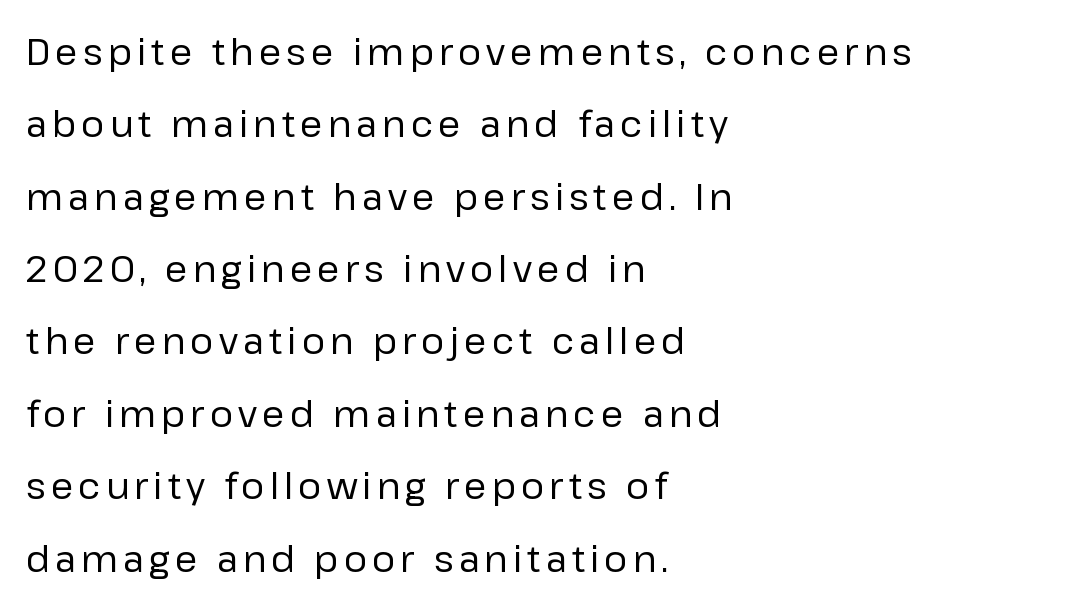
{"serif": "no", "italic": "no", "bold": "no", "weight": "regular", "width": "normal", "stroke_contrast": "low", "x_height": "medium", "monospaced": "no", "underline": "no", "align": "left", "line_spacing": "loose", "line_spacing_ratio": 2.01, "glyph_px": 36}
